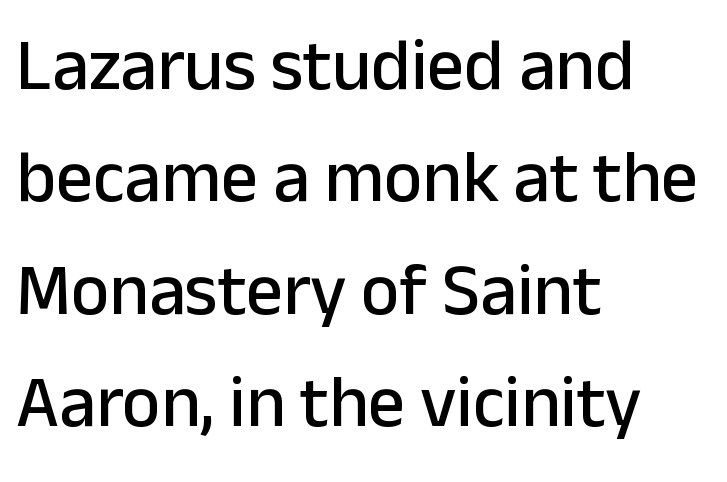
The foot of each line stays bare and open. The designer left line spacing at the default. The type family on display is of the sans-serif kind. The setting favours the left margin, as ordinary paragraphs usually do.
